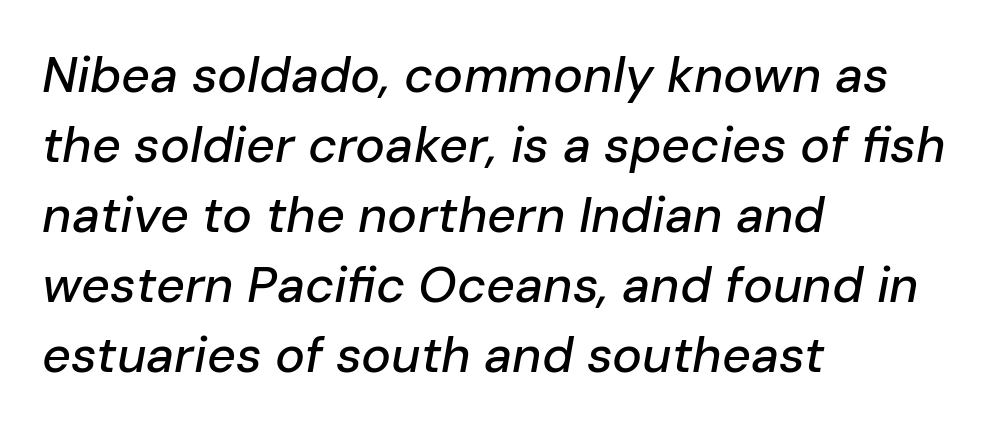
Observe the ordinary spacing: letters are neighbours, not strangers. Would a proofreader flag this as italicized? Yes. Short and long lines alike share a common starting point at left. Leading matches the norm, producing a regular column. Each letter keeps its own natural width here, so spacing adapts to shape. The words here are not underlined.
